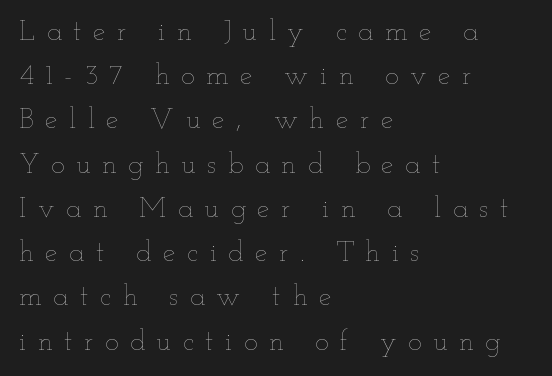
The image shows 28 px thin, wide type, upright; set left-aligned, normal line spacing (1.58x), unusually wide letter spacing (+0.42 em), not underlined; low stroke contrast and a small x-height.
